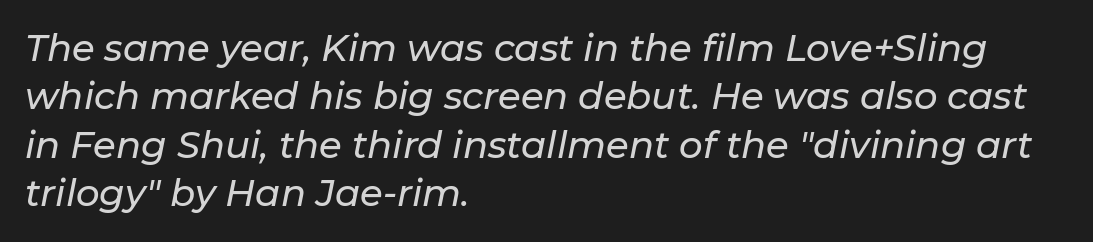
{"italic": "yes", "lean": "right", "slant_degrees": 11, "width": "normal", "stroke_contrast": "low", "x_height": "medium", "monospaced": "no", "underline": "no", "align": "left", "line_spacing": "normal", "line_spacing_ratio": 1.31, "letter_spacing": "normal", "letter_spacing_em": 0.0, "glyph_px": 37}
